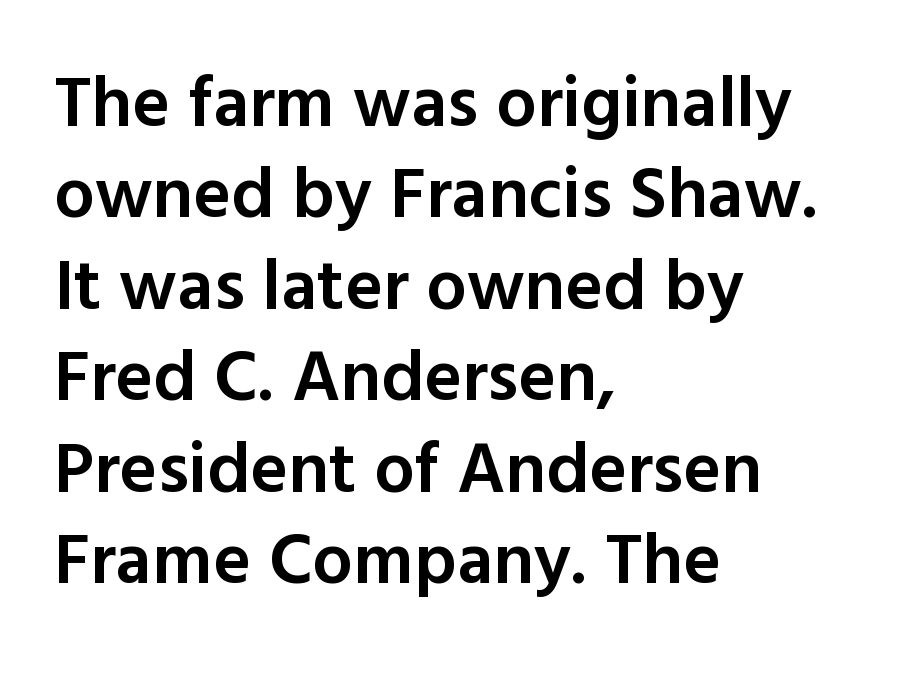
{"serif": "no", "italic": "no", "bold": "semi", "weight": "semibold", "width": "normal", "x_height": "medium", "monospaced": "no", "underline": "no", "align": "left", "line_spacing": "normal", "line_spacing_ratio": 1.27, "letter_spacing": "normal", "letter_spacing_em": 0.0, "glyph_px": 72}
